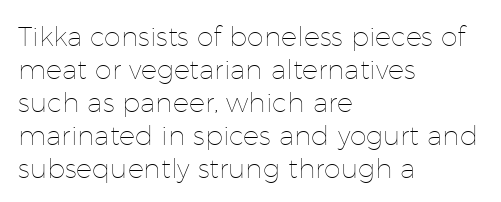
{"italic": "no", "bold": "no", "underline": "no", "align": "left", "line_spacing_ratio": 1.22, "letter_spacing": "normal", "letter_spacing_em": 0.0, "glyph_px": 27}
